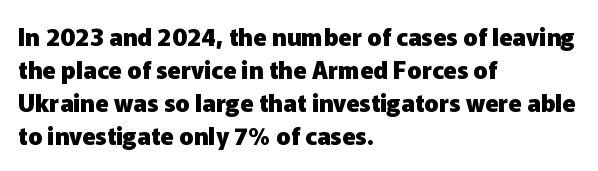
The image shows 24 px bold type, upright; set left-aligned, normal line spacing (1.38x), normal letter spacing, not underlined.
